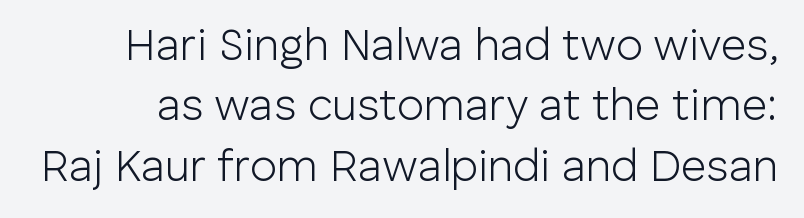
The image shows 44 px light sans-serif type, upright; set normal line spacing (1.37x), normal letter spacing, not underlined; low stroke contrast and a medium x-height.
